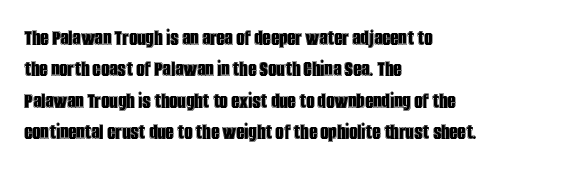
Q: Is the text italic (slanted)? A: No, it is upright.
Q: Is the text underlined? A: No.
Q: How is the paragraph aligned? A: Left-aligned.
Q: Is the spacing between letters normal or unusually wide? A: Normal.
Q: Is the spacing between lines tight, normal or loose? A: Normal.
